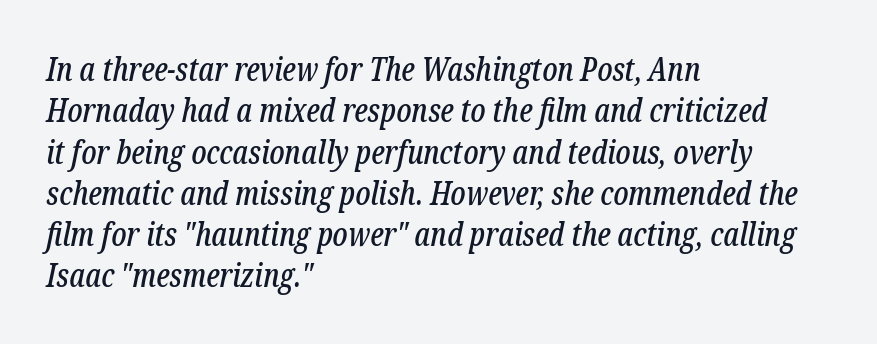
The space between consecutive lines is moderate. The space directly below the letters is spotless. When letters slant like this, we call the style italic. The type is set solid horizontally, with unmodified tracking.
